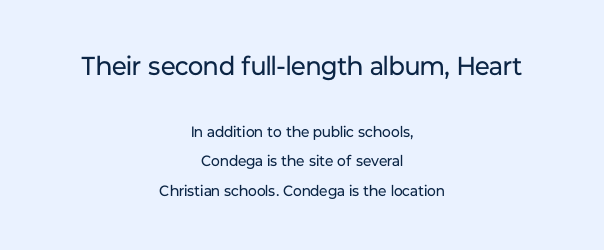
Plain, unruled lines of type. Quick note: not italic, upright. Default kerning and tracking; the words read as compact shapes. Notice how the passage keeps no hard edge, just a central spine.
